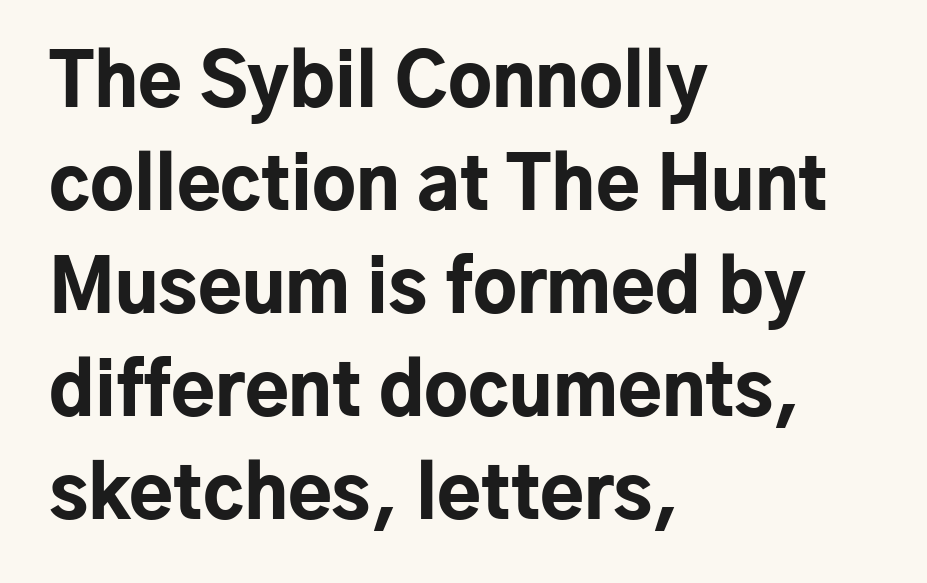
The type family on display is of the sans-serif kind. Think of a printed novel: that variable character pitch is what you see here. The gaps between neighbouring characters are ordinary and unremarkable. Style check: upright. Honestly, the row spacing looks completely unremarkable. Set as a true bold cut, around the 700 mark.
